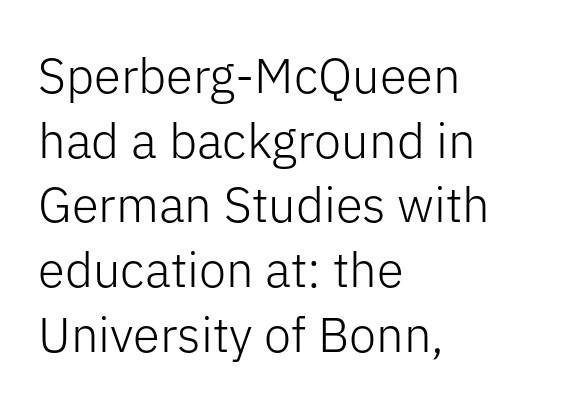
Alignment: flush left. Weight: in the light-to-regular range. Each letter's strokes conclude bluntly, with no projecting serifs. The baseline area is clear.
